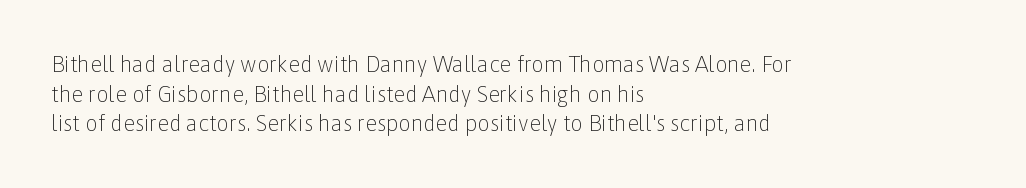
{"italic": "no", "bold": "no", "underline": "no", "align": "left", "line_spacing": "normal", "line_spacing_ratio": 1.35, "letter_spacing": "normal", "letter_spacing_em": 0.0, "glyph_px": 22}
